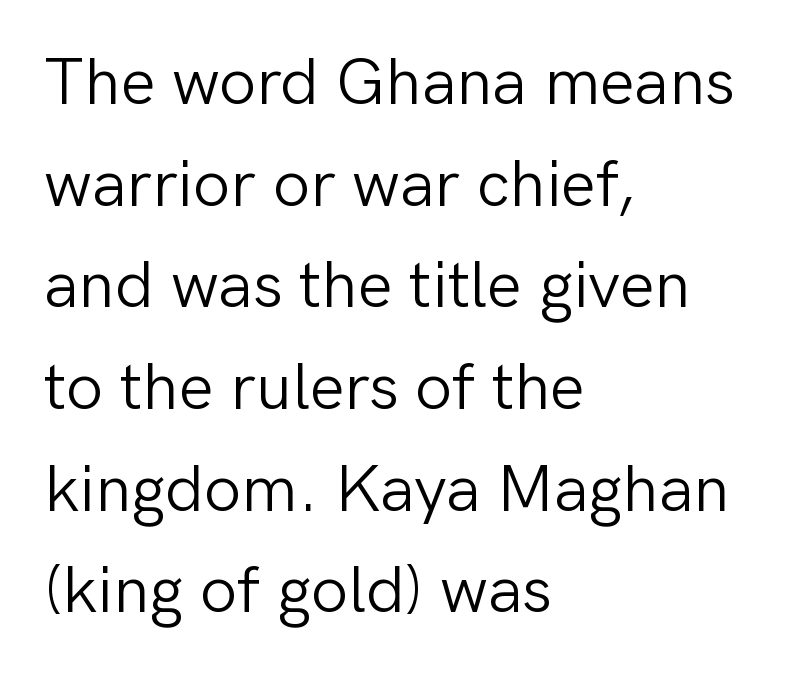
Ordinary non-slanted type is in use. Rows of type keep a routine distance in the vertical direction. Honestly, there is no underline to notice here at all. The passage shown is typeset with a sans-serif family. Spacing verdict: proportional, widths tailored to each character.
